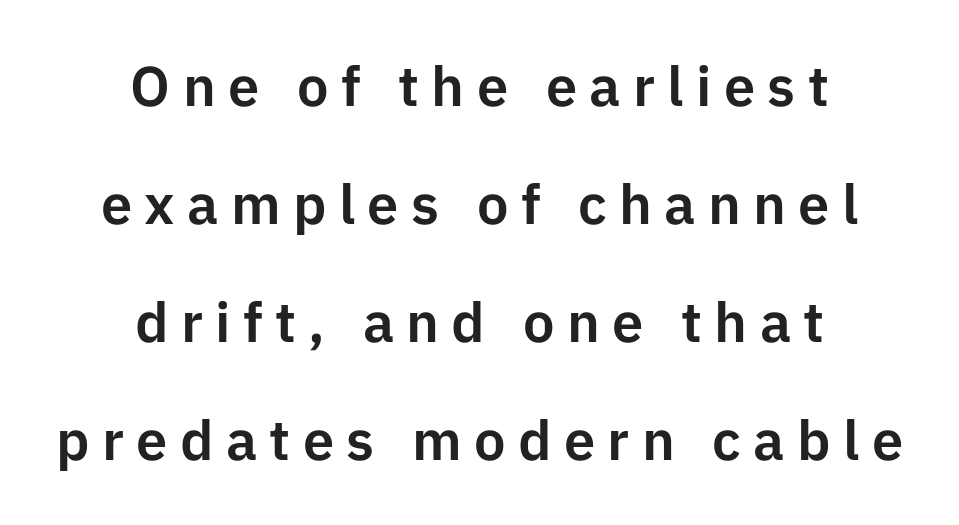
Q: Is the text italic (slanted)? A: No, it is upright.
Q: Is the typeface a serif or a sans-serif typeface? A: Sans-serif.
Q: Is the text underlined? A: No.
Q: How is the paragraph aligned? A: Centered.
Q: Is the spacing between letters normal or unusually wide? A: Unusually wide.
Q: Is the spacing between lines tight, normal or loose? A: Loose.
Q: Width (condensed, normal, or wide)? A: Normal.
Q: Stroke contrast? A: Low.
Q: x-height? A: Medium.
Q: Monospaced? A: No.
